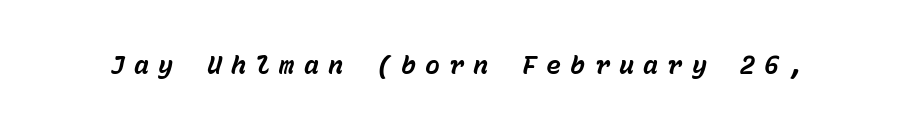
Q: Is the text bold? A: Yes.
Q: Is the text italic (slanted)? A: Yes, it leans right by about 15 degrees.
Q: Is the text underlined? A: No.
Q: Is the spacing between letters normal or unusually wide? A: Unusually wide.
